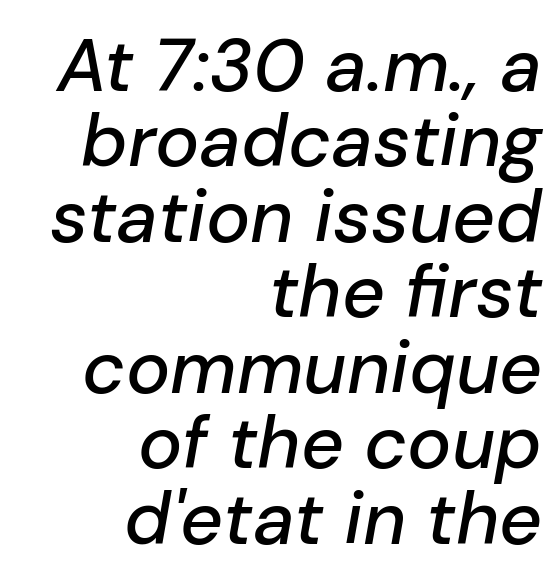
Q: Is the text italic (slanted)? A: Yes, it leans right by about 10 degrees.
Q: Is the text underlined? A: No.
Q: How is the paragraph aligned? A: Right-aligned.
Q: Is the spacing between letters normal or unusually wide? A: Normal.
Q: Is the spacing between lines tight, normal or loose? A: Tight.
Q: Width (condensed, normal, or wide)? A: Normal.
Q: Stroke contrast? A: Low.
Q: x-height? A: Medium.
Q: Monospaced? A: No.
